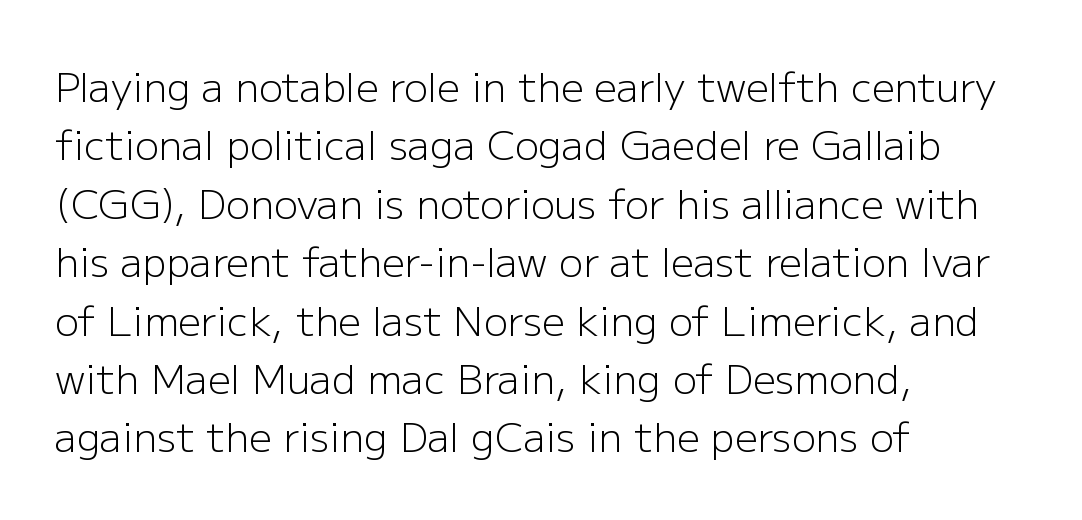
{"serif": "no", "italic": "no", "bold": "no", "weight": "light", "width": "normal", "stroke_contrast": "low", "x_height": "medium", "monospaced": "no", "underline": "no", "align": "left", "line_spacing": "normal", "line_spacing_ratio": 1.46, "letter_spacing": "normal", "letter_spacing_em": 0.0, "glyph_px": 40}
